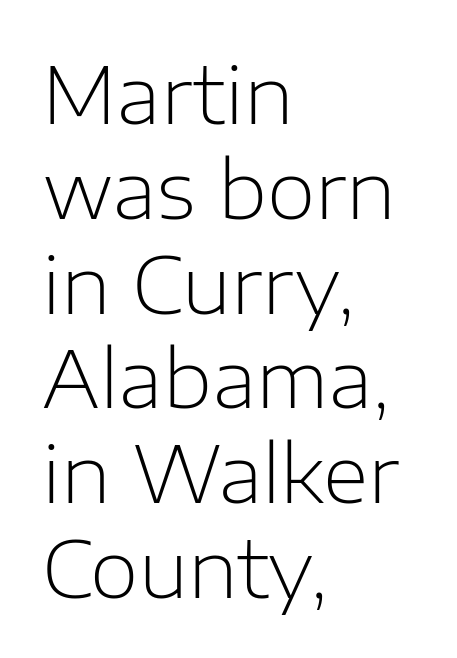
Q: Is the text bold? A: No.
Q: Is the text italic (slanted)? A: No, it is upright.
Q: Is the typeface a serif or a sans-serif typeface? A: Sans-serif.
Q: Is the text underlined? A: No.
Q: How is the paragraph aligned? A: Left-aligned.
Q: Is the spacing between letters normal or unusually wide? A: Normal.
Q: Width (condensed, normal, or wide)? A: Normal.
Q: Stroke contrast? A: Low.
Q: x-height? A: Medium.
Q: Monospaced? A: No.
